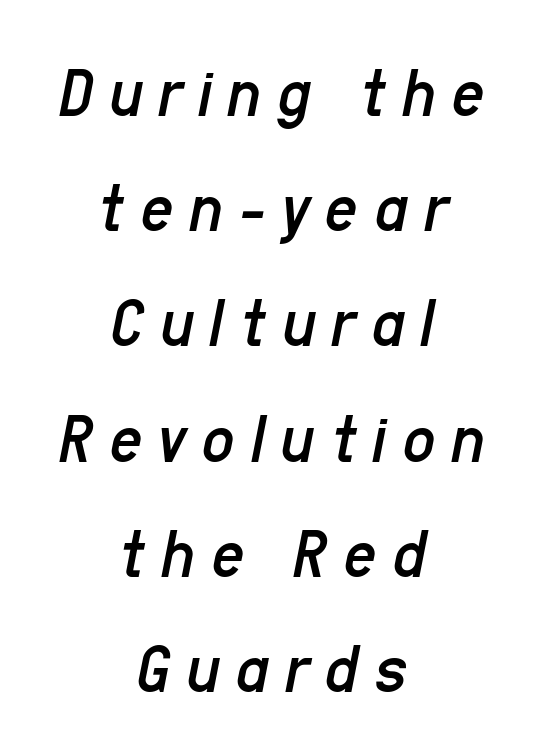
{"italic": "yes", "lean": "right", "slant_degrees": 11, "bold": "no", "weight": "regular", "width": "condensed", "stroke_contrast": "low", "x_height": "medium", "monospaced": "no", "underline": "no", "align": "center", "line_spacing": "normal", "line_spacing_ratio": 1.6, "letter_spacing": "wide", "letter_spacing_em": 0.22, "glyph_px": 72}
